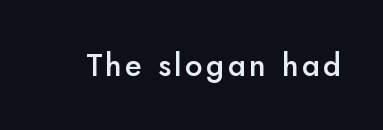
{"serif": "no", "italic": "no", "bold": "semi", "weight": "semibold", "width": "normal", "stroke_contrast": "low", "x_height": "small", "monospaced": "no", "underline": "no", "glyph_px": 31}
